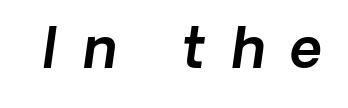
{"serif": "no", "width": "normal", "x_height": "medium", "monospaced": "no", "underline": "no", "letter_spacing": "wide", "letter_spacing_em": 0.47, "glyph_px": 55}
